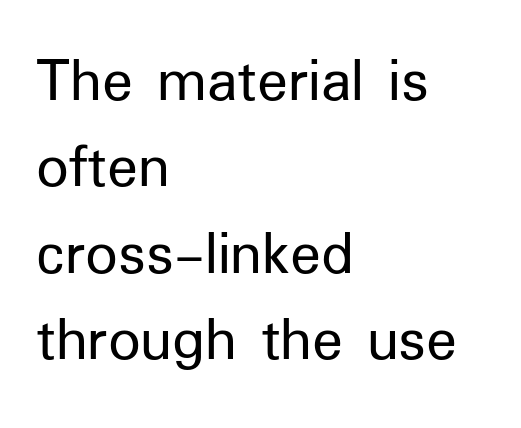
The image shows 64 px regular-weight sans-serif type, upright; set left-aligned, normal line spacing (1.35x), normal letter spacing, not underlined; low stroke contrast and a medium x-height.
